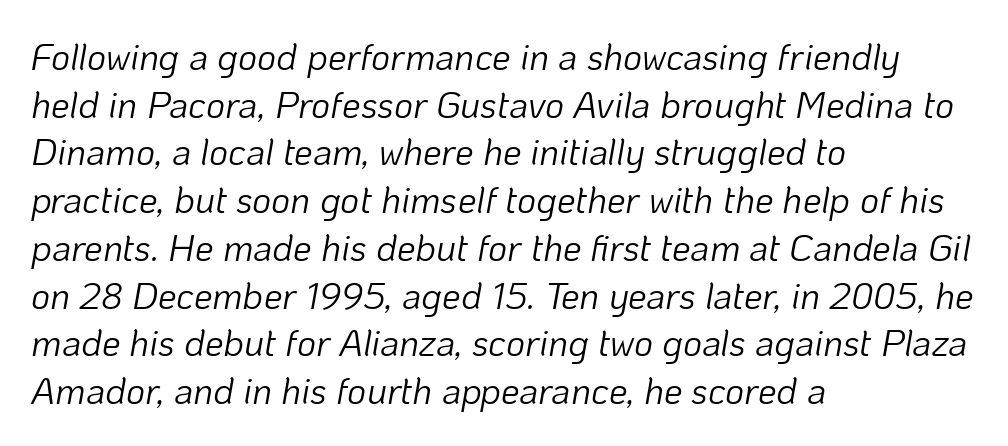
Q: Is the text bold? A: No.
Q: Is the text italic (slanted)? A: Yes, it leans right by about 10 degrees.
Q: Is the text underlined? A: No.
Q: How is the paragraph aligned? A: Left-aligned.
Q: Is the spacing between letters normal or unusually wide? A: Normal.
Q: Is the spacing between lines tight, normal or loose? A: Normal.
Q: Width (condensed, normal, or wide)? A: Normal.
Q: Stroke contrast? A: Low.
Q: x-height? A: Medium.
Q: Monospaced? A: No.
